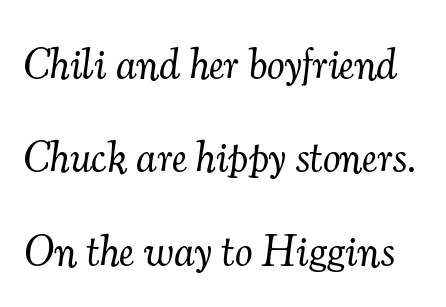
The space beneath each line is pristine and unruled. Check where the strokes stop: tiny serifs finish them off. Summary of vertical rhythm: relaxed, with wide interline spacing. Honestly, the letter spacing is just normal — you wouldn't notice it. Nothing heavy about these letters — not bold at all.
